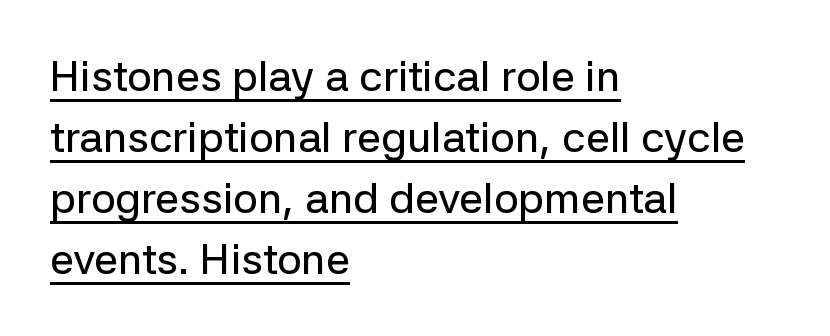
{"serif": "no", "italic": "no", "width": "normal", "stroke_contrast": "low", "x_height": "medium", "monospaced": "no", "underline": "yes", "align": "left", "line_spacing": "normal", "line_spacing_ratio": 1.42, "letter_spacing": "normal", "letter_spacing_em": 0.0, "glyph_px": 43}
